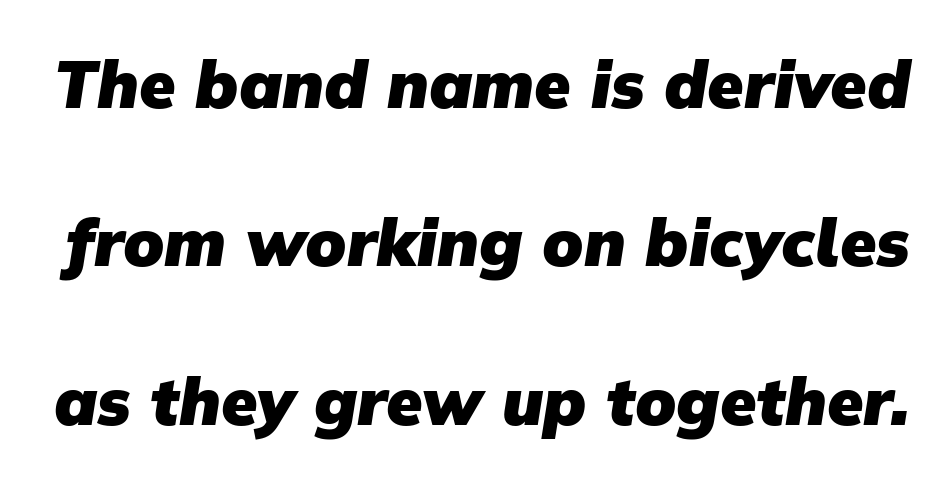
{"serif": "no", "bold": "yes", "weight": "heavy", "width": "normal", "stroke_contrast": "low", "x_height": "medium", "monospaced": "no", "underline": "no", "line_spacing": "loose", "line_spacing_ratio": 2.4, "letter_spacing": "normal", "letter_spacing_em": 0.0, "glyph_px": 66}
